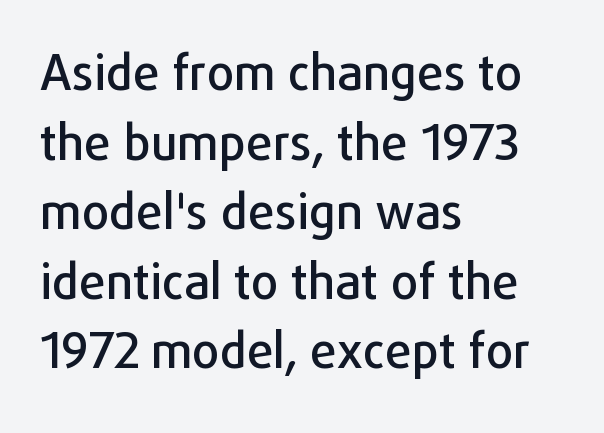
{"serif": "no", "italic": "no", "width": "normal", "stroke_contrast": "low", "x_height": "medium", "monospaced": "no", "underline": "no", "align": "left", "line_spacing": "normal", "line_spacing_ratio": 1.45, "letter_spacing": "normal", "letter_spacing_em": 0.0, "glyph_px": 48}
